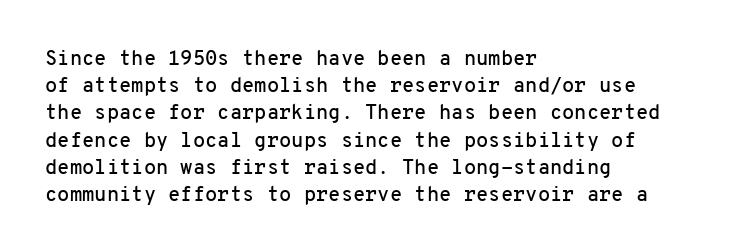
{"italic": "no", "underline": "no", "align": "left", "line_spacing": "normal", "line_spacing_ratio": 1.36, "letter_spacing": "normal", "letter_spacing_em": 0.0, "glyph_px": 20}
